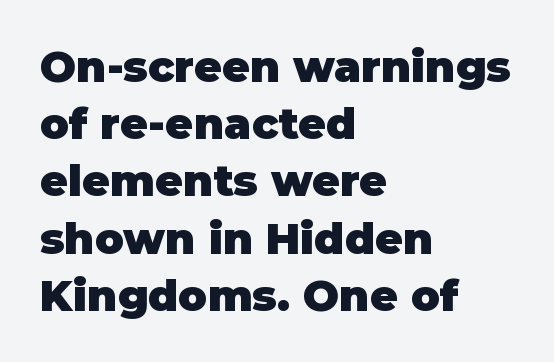
The text was rendered using a sans face with plain stroke endings. Think of a printed novel: that variable character pitch is what you see here. Nope, not italic — everything's standing straight. The typesetter chose a ragged-right arrangement here.
